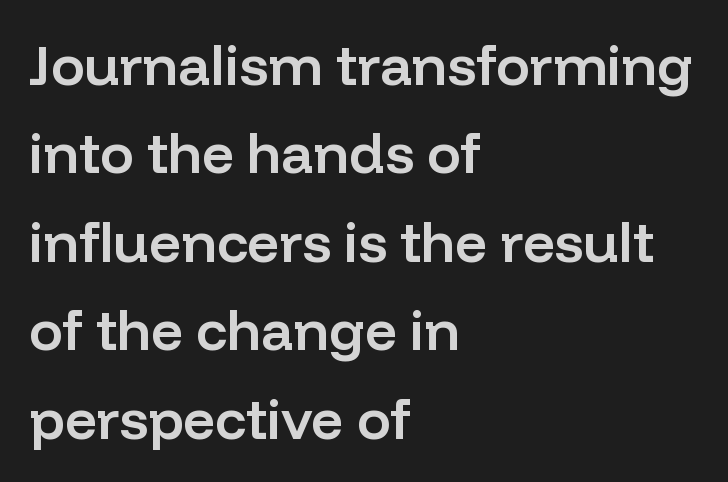
Classification — sans serif. Posture: upright roman. The letterforms sit shoulder to shoulder at normal distance. Varying glyph widths throughout — classic text-font behaviour. Short and long lines alike share a common starting point at left. Nobody drew a line under any word here.
